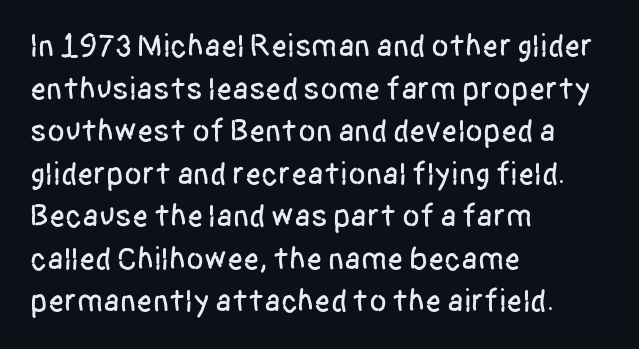
Here the designer chose a conventional face with non-uniform glyph widths. Examine the stroke ends and you'll find no serifs. No extra tracking has been applied to these lines. Teacher's note: observe the even left margin — that is flush-left alignment. Style check: upright. The specimen omits any rule beneath the text block's lines.
